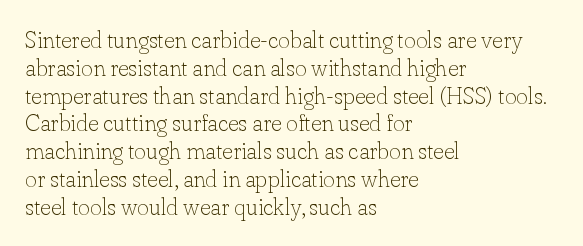
Italic: no, the glyphs are upright roman. Typeset ragged right — the left edge is the straight one. The gaps between neighbouring characters are ordinary and unremarkable. No letter is thick-stroked: the sample isn't bold. Lines of text with bare space underneath.
